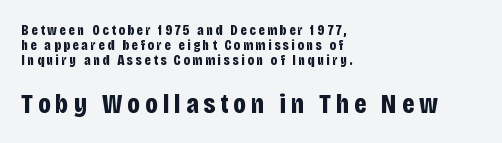
The ragged edge is on the right, which tells us the setting is flush left. Bold? Absolutely — the strokes are thick and heavy. The words here are not underlined. Vertically, the passage feels compressed, each row crowding the next. The specimen reads as upright at a glance.
